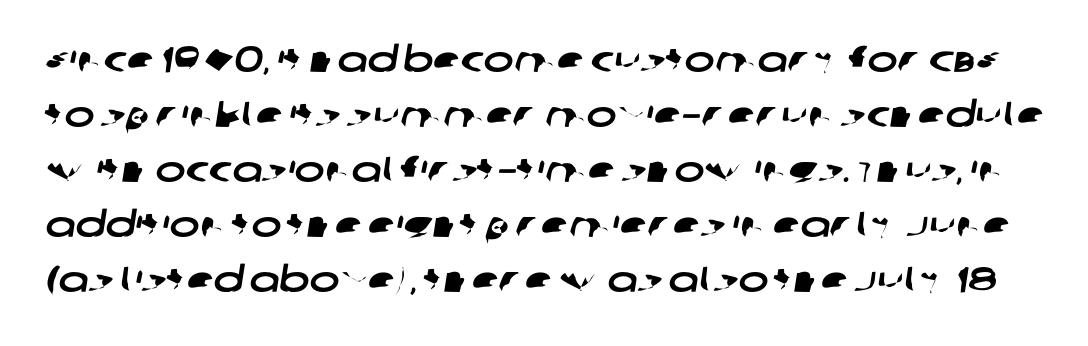
Is there much room between lines? A standard amount, neither cramped nor airy. Here the designer chose a conventional face with non-uniform glyph widths. The strip under each line holds only bare page. The type family on display is of the sans-serif kind.
